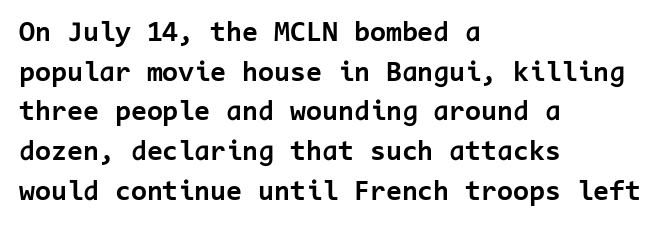
Q: Is the text bold? A: Yes.
Q: Is the text italic (slanted)? A: No, it is upright.
Q: Is the typeface a serif or a sans-serif typeface? A: Sans-serif.
Q: Is the text underlined? A: No.
Q: How is the paragraph aligned? A: Left-aligned.
Q: Is the spacing between letters normal or unusually wide? A: Normal.
Q: Is the spacing between lines tight, normal or loose? A: Normal.
Q: Width (condensed, normal, or wide)? A: Normal.
Q: Stroke contrast? A: Low.
Q: x-height? A: Medium.
Q: Monospaced? A: Yes.
